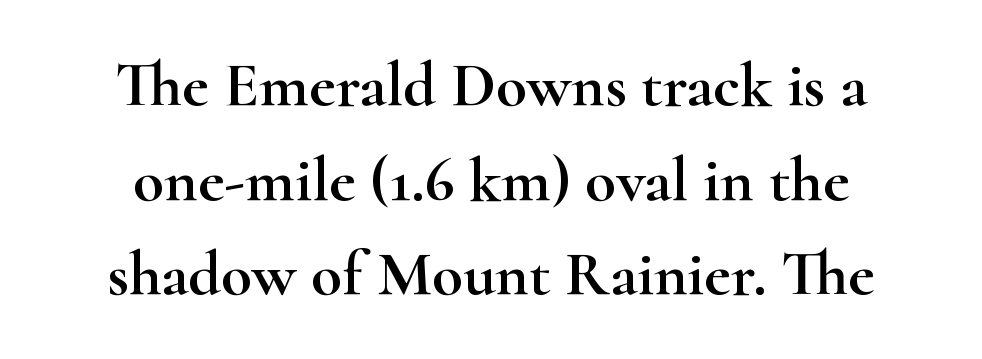
The image shows 64 px wide serif type, upright; set centered, normal line spacing (1.48x), normal letter spacing, not underlined; high stroke contrast and a small x-height.
